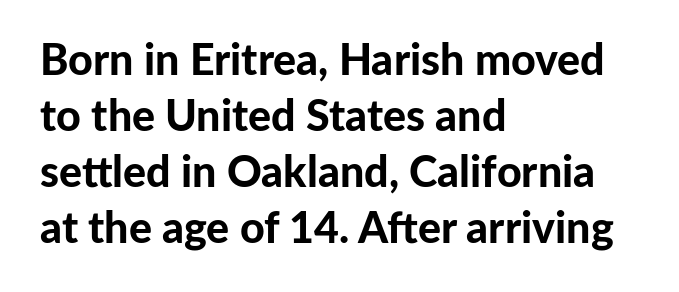
Q: Is the text bold? A: Yes.
Q: Is the text italic (slanted)? A: No, it is upright.
Q: Is the typeface a serif or a sans-serif typeface? A: Sans-serif.
Q: Is the text underlined? A: No.
Q: How is the paragraph aligned? A: Left-aligned.
Q: Is the spacing between letters normal or unusually wide? A: Normal.
Q: Is the spacing between lines tight, normal or loose? A: Normal.
Q: Width (condensed, normal, or wide)? A: Normal.
Q: Stroke contrast? A: Low.
Q: x-height? A: Medium.
Q: Monospaced? A: No.
